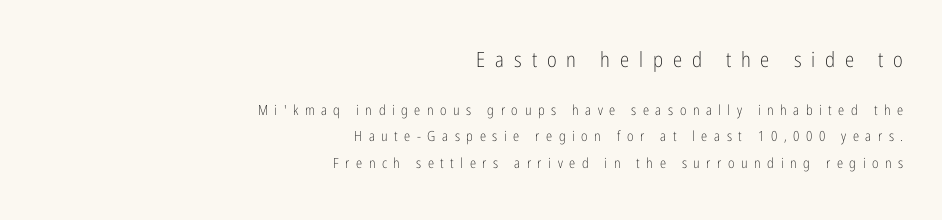
The image shows 21 px text type, upright; set right-aligned, loose line spacing (1.9x), unusually wide letter spacing (+0.47 em), not underlined; the first (top) block is 1.5x larger.
